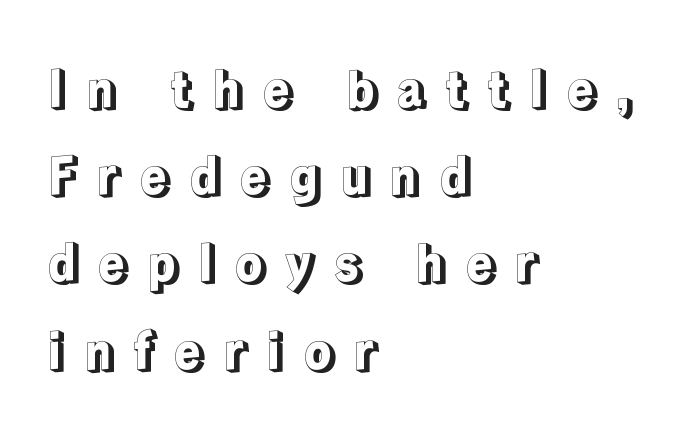
Q: Is the text italic (slanted)? A: No, it is upright.
Q: Is the text underlined? A: No.
Q: How is the paragraph aligned? A: Left-aligned.
Q: Is the spacing between letters normal or unusually wide? A: Unusually wide.
Q: Width (condensed, normal, or wide)? A: Normal.
Q: x-height? A: Medium.
Q: Monospaced? A: No.
